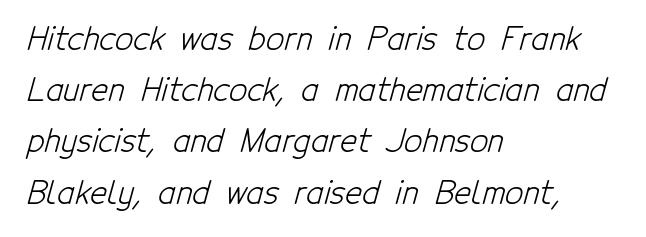
{"serif": "no", "bold": "no", "weight": "light", "width": "condensed", "stroke_contrast": "low", "x_height": "medium", "monospaced": "no", "underline": "no", "align": "left", "line_spacing": "normal", "line_spacing_ratio": 1.6, "letter_spacing": "normal", "letter_spacing_em": 0.0, "glyph_px": 32}
